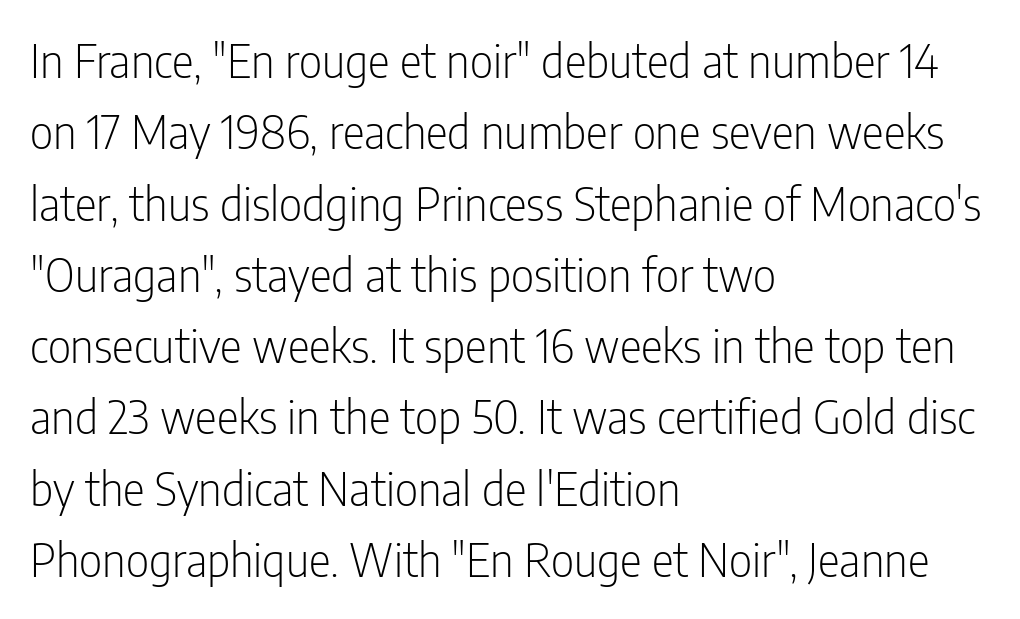
The image shows 46 px light, condensed sans-serif type, upright; set left-aligned, normal line spacing (1.55x), normal letter spacing, not underlined; low stroke contrast and a medium x-height.
